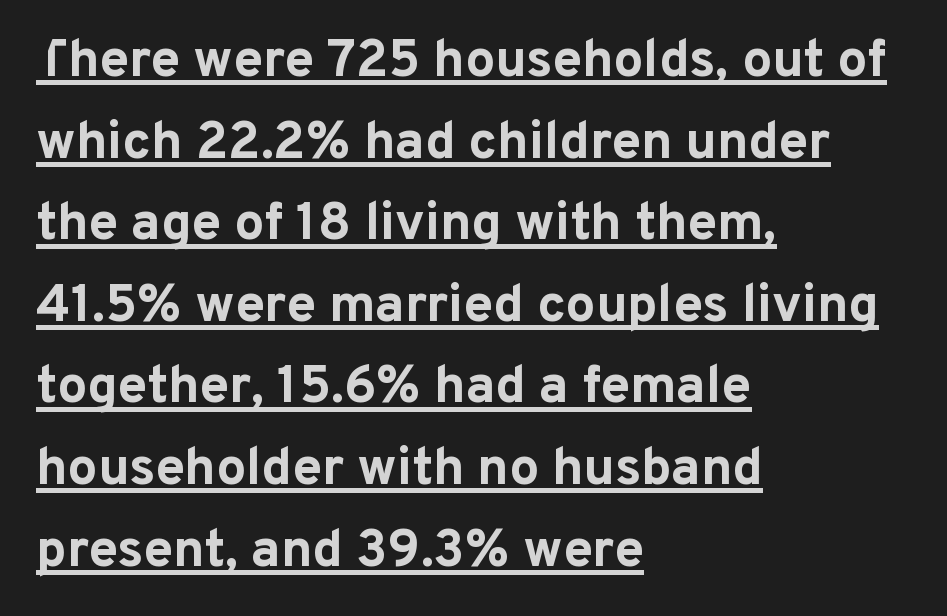
Q: Is the text bold? A: Yes.
Q: Is the text italic (slanted)? A: No, it is upright.
Q: Is the typeface a serif or a sans-serif typeface? A: Sans-serif.
Q: Is the text underlined? A: Yes.
Q: How is the paragraph aligned? A: Left-aligned.
Q: Is the spacing between letters normal or unusually wide? A: Normal.
Q: Is the spacing between lines tight, normal or loose? A: Normal.
Q: Width (condensed, normal, or wide)? A: Normal.
Q: Stroke contrast? A: Low.
Q: x-height? A: Medium.
Q: Monospaced? A: No.
